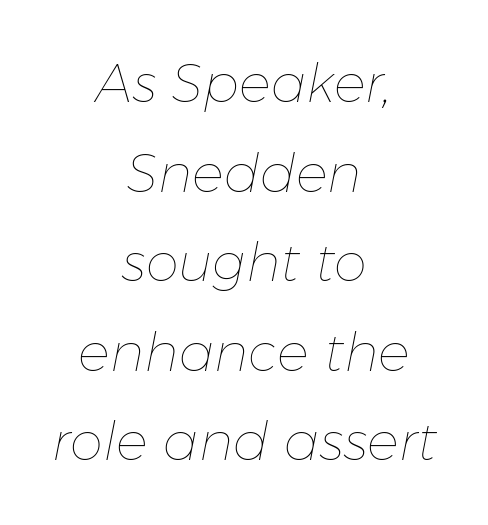
{"italic": "yes", "lean": "right", "slant_degrees": 11, "bold": "no", "weight": "thin", "width": "normal", "stroke_contrast": "low", "x_height": "medium", "monospaced": "no", "underline": "no", "align": "center", "line_spacing": "normal", "line_spacing_ratio": 1.69, "letter_spacing": "normal", "letter_spacing_em": 0.0, "glyph_px": 53}
